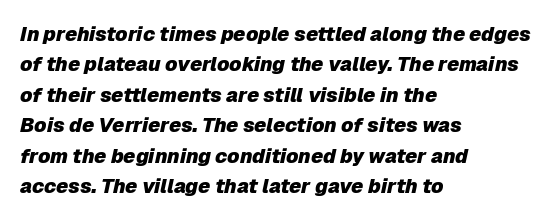
Nobody touched the tracking dial on this one. The passage shown stacks its lines at a standard gap. Style check: oblique. These words are printed bold, with thick strokes throughout. The paragraph shown leans on its left margin.
